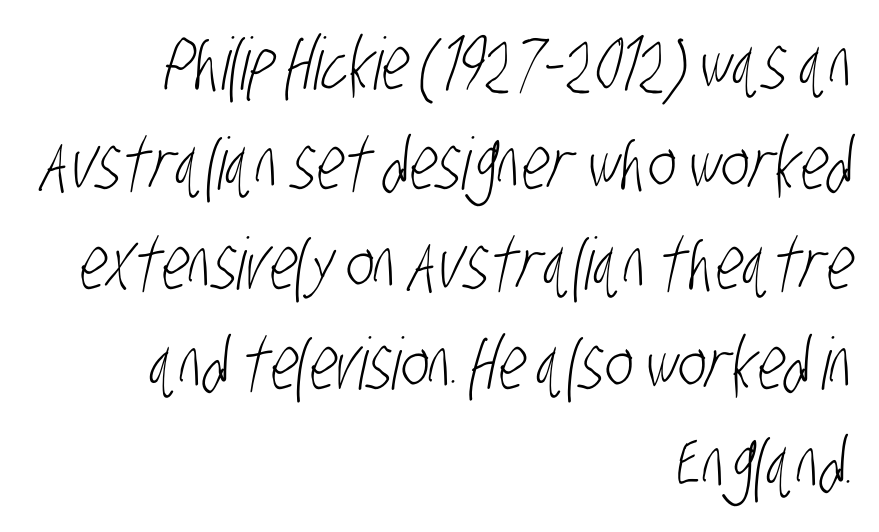
{"serif": "no", "bold": "no", "weight": "light", "width": "condensed", "stroke_contrast": "low", "x_height": "large", "monospaced": "no", "underline": "no", "align": "right", "line_spacing": "normal", "line_spacing_ratio": 1.39, "letter_spacing": "normal", "letter_spacing_em": 0.0, "glyph_px": 72}
